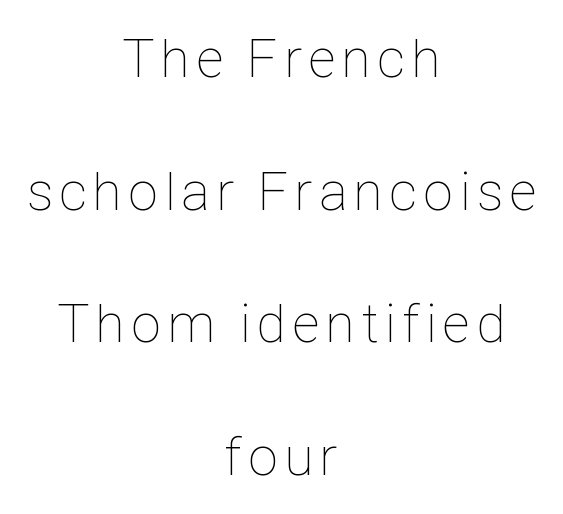
Q: Is the text bold? A: No.
Q: Is the text italic (slanted)? A: No, it is upright.
Q: Is the text underlined? A: No.
Q: How is the paragraph aligned? A: Centered.
Q: Is the spacing between lines tight, normal or loose? A: Loose.
Q: Width (condensed, normal, or wide)? A: Condensed.
Q: Stroke contrast? A: Low.
Q: x-height? A: Medium.
Q: Monospaced? A: No.
